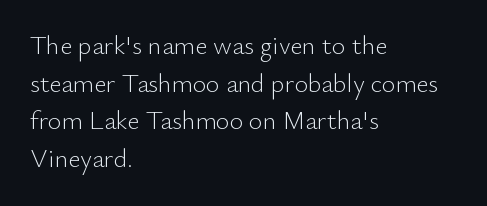
This sample is left-justified, so line endings fall wherever the words run out. Short note: letters normally spaced. These lines were composed using upright roman letters. Nothing heavy about these letters — not bold at all. The glyphs are unaccompanied by any horizontal stroke below them. Quick note: interline space is typical.
